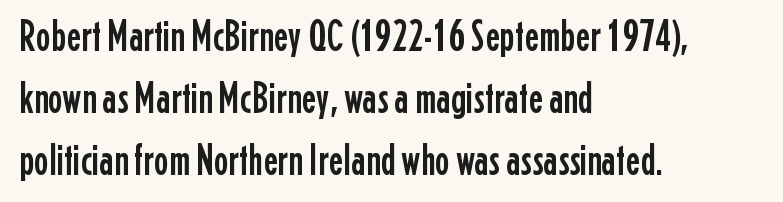
{"serif": "no", "italic": "no", "width": "condensed", "stroke_contrast": "low", "x_height": "medium", "monospaced": "no", "underline": "no", "align": "left", "line_spacing": "normal", "line_spacing_ratio": 1.41, "letter_spacing": "normal", "letter_spacing_em": 0.0, "glyph_px": 44}
